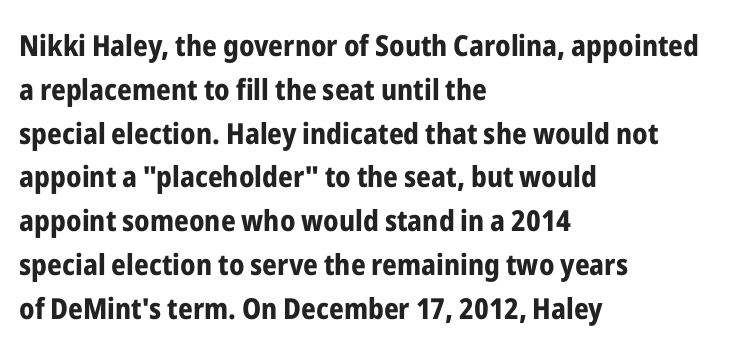
If you drew a ruler down the left edge, every line would touch it. This sample has the flowing, uneven cadence of proportional lettering. Vertically, the passage feels balanced, rows spaced as you'd expect. A roman cut, with each character standing at attention. The glyphs are unaccompanied by any horizontal stroke below them.
